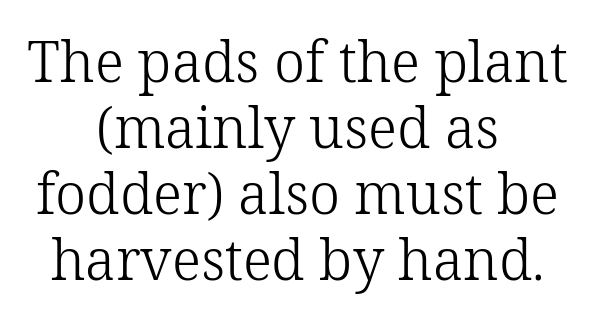
Q: Is the text bold? A: No.
Q: Is the text italic (slanted)? A: No, it is upright.
Q: Is the typeface a serif or a sans-serif typeface? A: Serif.
Q: Is the text underlined? A: No.
Q: How is the paragraph aligned? A: Centered.
Q: Is the spacing between letters normal or unusually wide? A: Normal.
Q: Width (condensed, normal, or wide)? A: Normal.
Q: Stroke contrast? A: Low.
Q: x-height? A: Medium.
Q: Monospaced? A: No.
